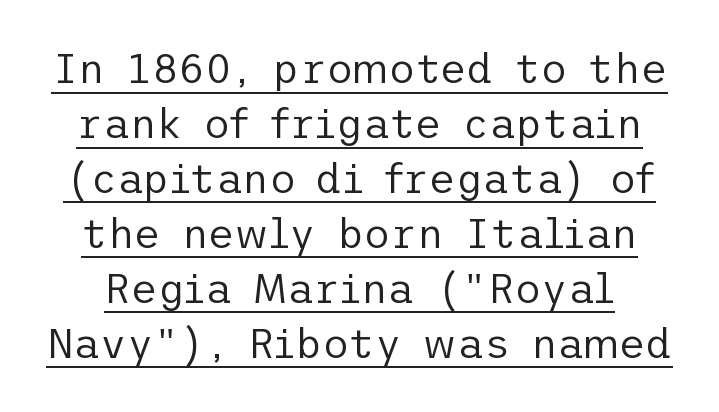
{"serif": "no", "italic": "no", "bold": "no", "weight": "regular", "width": "normal", "stroke_contrast": "low", "x_height": "medium", "underline": "yes", "line_spacing": "normal", "line_spacing_ratio": 1.34, "letter_spacing": "normal", "letter_spacing_em": 0.0, "glyph_px": 41}
